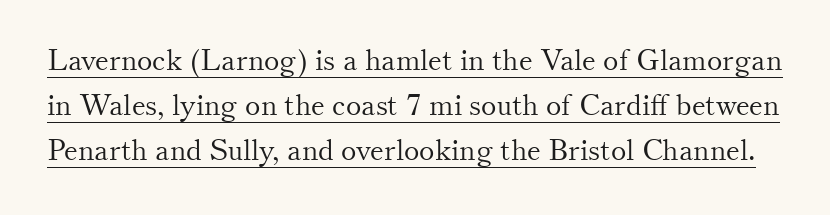
The image shows 29 px light serif type, upright; set normal line spacing (1.56x), normal letter spacing, underlined; medium stroke contrast and a small x-height.
